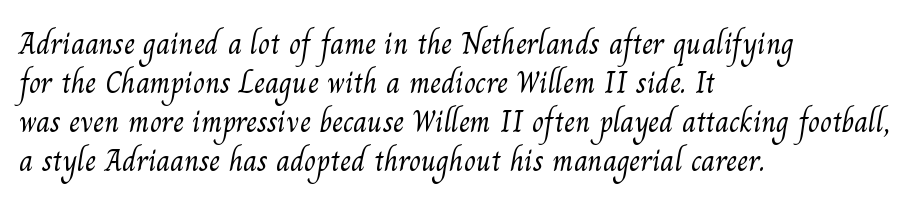
{"serif": "yes", "bold": "no", "weight": "light", "width": "normal", "stroke_contrast": "medium", "x_height": "small", "monospaced": "no", "underline": "no", "align": "left", "line_spacing": "normal", "line_spacing_ratio": 1.26, "letter_spacing": "normal", "letter_spacing_em": 0.0, "glyph_px": 31}
